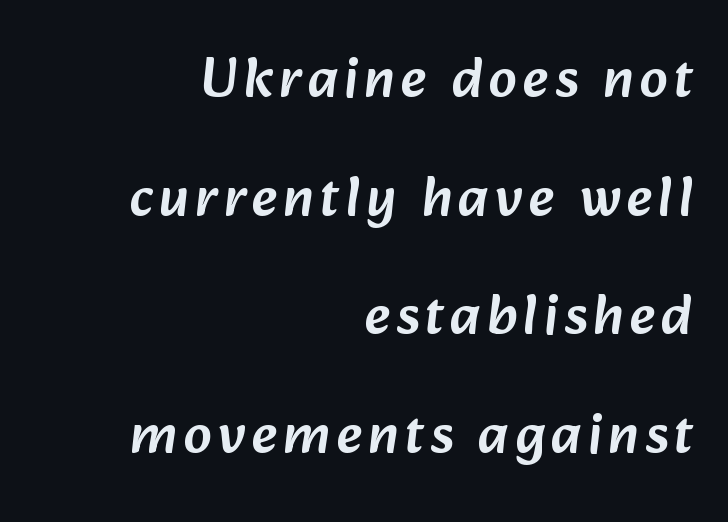
The passage is arranged like a letterhead date or caption credit — flush right. Rule under the text: the space is simply empty. Regarding leading, the lines here are spaced well apart. Are there feet on the stems? There aren't — it's a sans. These lines are rendered in a variable-pitch font.
